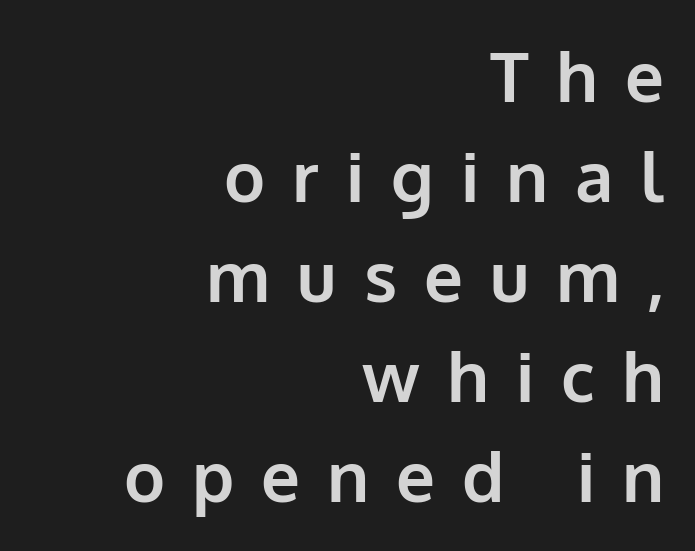
Q: Is the text bold? A: Yes.
Q: Is the text italic (slanted)? A: No, it is upright.
Q: Is the typeface a serif or a sans-serif typeface? A: Sans-serif.
Q: Is the text underlined? A: No.
Q: How is the paragraph aligned? A: Right-aligned.
Q: Is the spacing between letters normal or unusually wide? A: Unusually wide.
Q: Is the spacing between lines tight, normal or loose? A: Normal.
Q: Width (condensed, normal, or wide)? A: Normal.
Q: Stroke contrast? A: Low.
Q: x-height? A: Medium.
Q: Monospaced? A: No.
